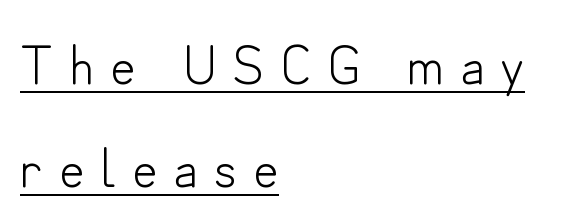
{"serif": "no", "italic": "no", "bold": "no", "weight": "light", "width": "normal", "stroke_contrast": "low", "x_height": "small", "monospaced": "no", "underline": "yes", "align": "left", "line_spacing_ratio": 1.88, "letter_spacing": "wide", "letter_spacing_em": 0.29, "glyph_px": 55}
